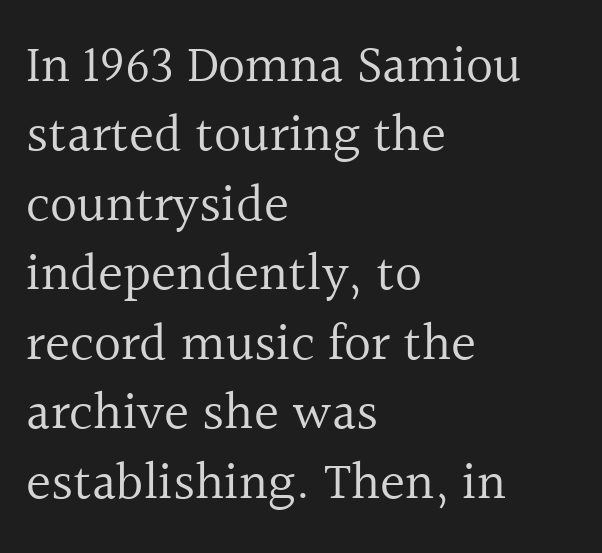
Q: Is the text bold? A: No.
Q: Is the text italic (slanted)? A: No, it is upright.
Q: Is the typeface a serif or a sans-serif typeface? A: Serif.
Q: Is the text underlined? A: No.
Q: How is the paragraph aligned? A: Left-aligned.
Q: Is the spacing between letters normal or unusually wide? A: Normal.
Q: Is the spacing between lines tight, normal or loose? A: Normal.
Q: Width (condensed, normal, or wide)? A: Normal.
Q: x-height? A: Medium.
Q: Monospaced? A: No.
